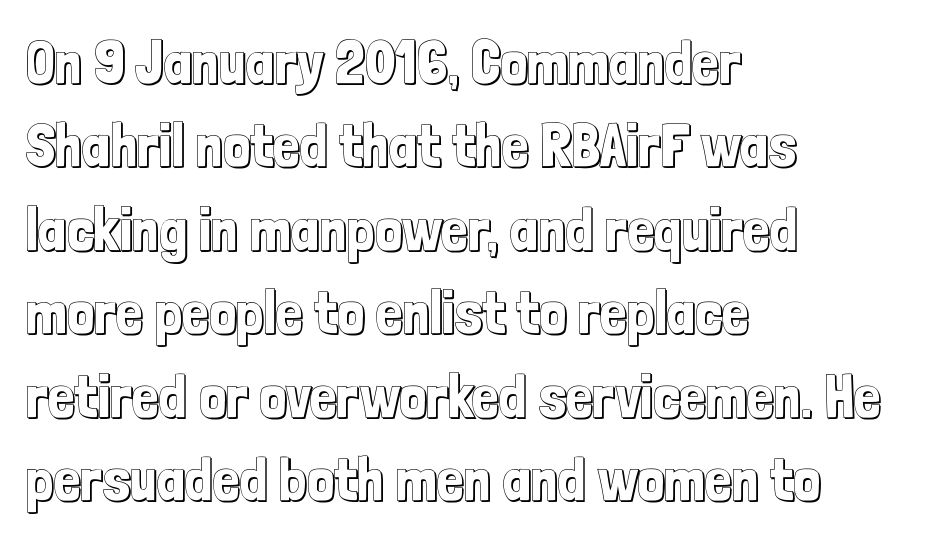
{"italic": "no", "width": "condensed", "x_height": "medium", "monospaced": "no", "underline": "no", "align": "left", "line_spacing": "normal", "line_spacing_ratio": 1.39, "letter_spacing": "normal", "letter_spacing_em": 0.0, "glyph_px": 60}
